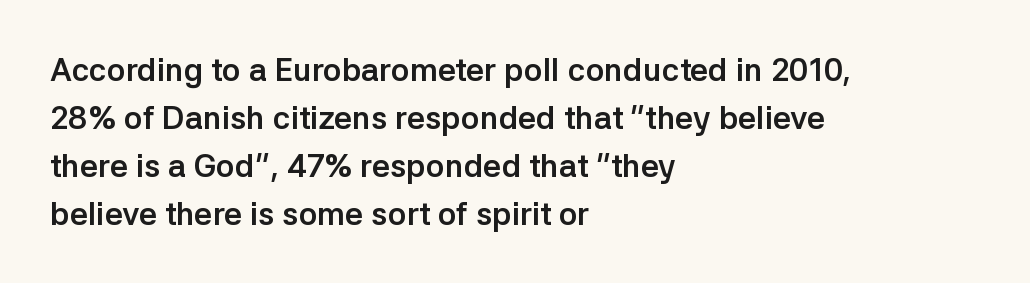
The image shows 32 px semibold sans-serif type, upright; set left-aligned, normal line spacing (1.5x), normal letter spacing, not underlined; low stroke contrast and a medium x-height.
